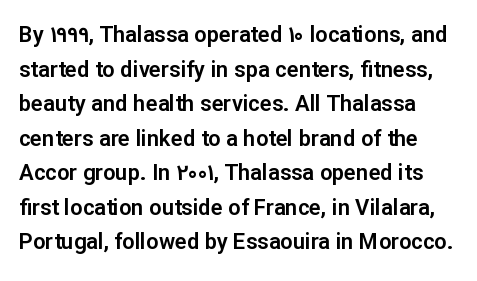
Bare-footed words on every line. Posture: straight, roman, zero tilt. Spacing between characters is what you'd get straight out of the box. One glance says typical: line gaps are just what's usual.
